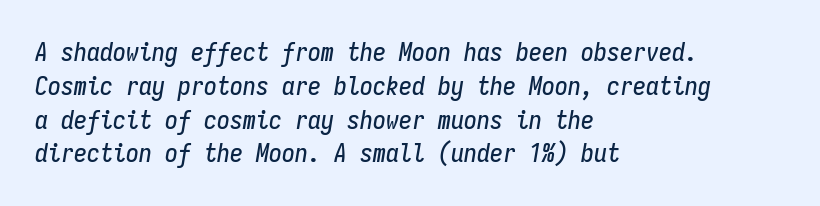
The image shows 26 px text type, italic (leaning right); set left-aligned, normal line spacing (1.3x), normal letter spacing, not underlined.
